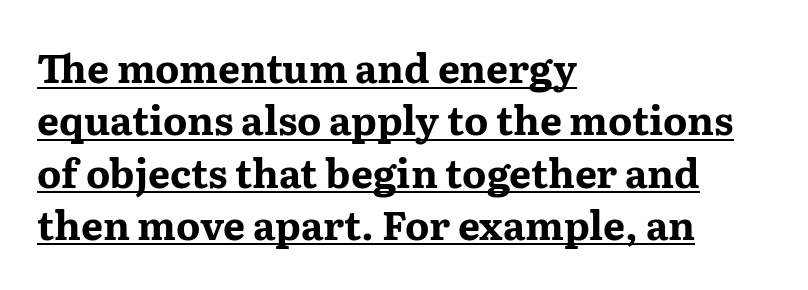
The image shows 39 px bold, wide serif type, upright; set left-aligned, normal line spacing (1.34x), normal letter spacing, underlined; medium stroke contrast and a medium x-height.
